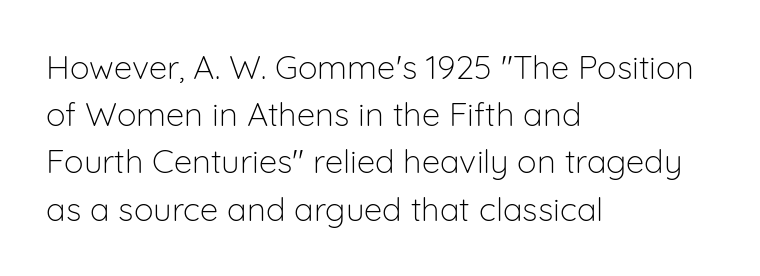
Q: Is the text bold? A: No.
Q: Is the text italic (slanted)? A: No, it is upright.
Q: Is the typeface a serif or a sans-serif typeface? A: Sans-serif.
Q: Is the text underlined? A: No.
Q: How is the paragraph aligned? A: Left-aligned.
Q: Is the spacing between letters normal or unusually wide? A: Normal.
Q: Is the spacing between lines tight, normal or loose? A: Normal.
Q: Width (condensed, normal, or wide)? A: Normal.
Q: Stroke contrast? A: Low.
Q: x-height? A: Medium.
Q: Monospaced? A: No.
